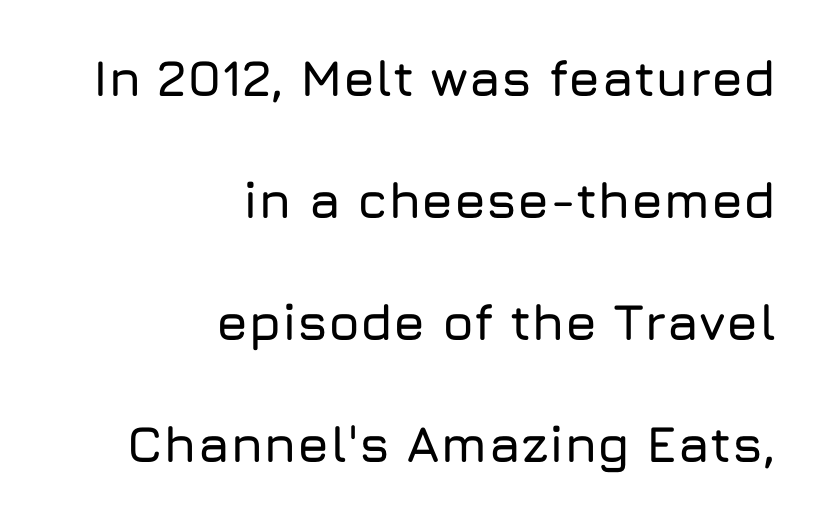
The image shows 51 px sans-serif type, upright; set right-aligned, loose line spacing (2.39x), normal letter spacing, not underlined; low stroke contrast and a medium x-height.
